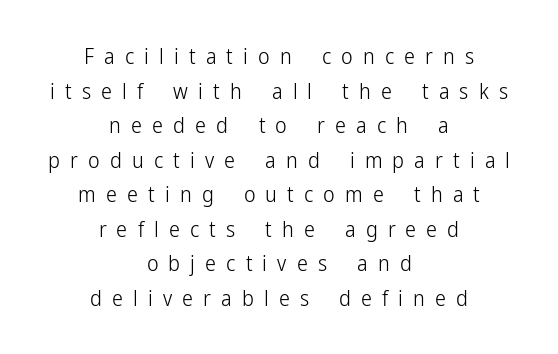
Q: Is the text bold? A: No.
Q: Is the text italic (slanted)? A: No, it is upright.
Q: Is the text underlined? A: No.
Q: How is the paragraph aligned? A: Centered.
Q: Is the spacing between letters normal or unusually wide? A: Unusually wide.
Q: Is the spacing between lines tight, normal or loose? A: Normal.
